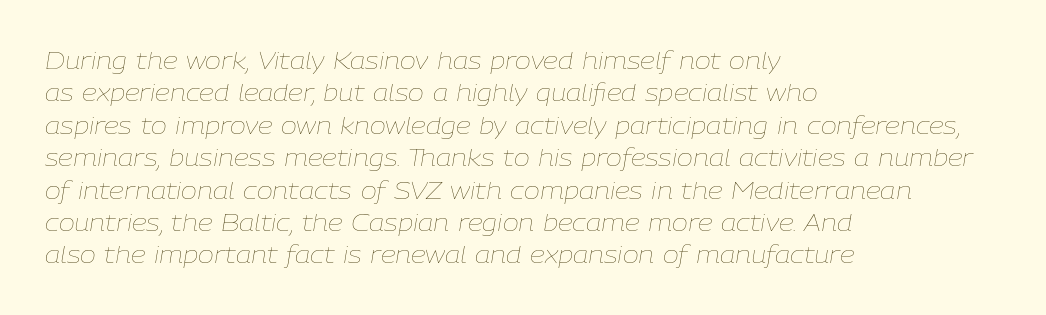
The image shows 24 px text type, italic (leaning right); set left-aligned, normal line spacing (1.35x), normal letter spacing, not underlined.
